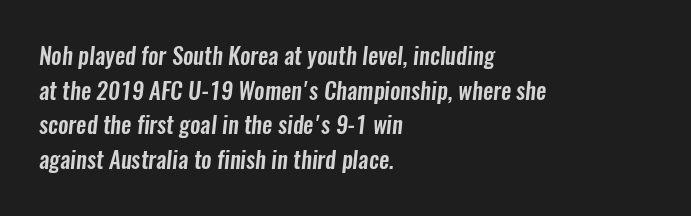
Inter-character spacing is left at the font's built-in metrics. The rendering uses a moderate line-height, typical for paragraphs. Plain, unruled lines of type. The typesetter chose a ragged-right arrangement here.
